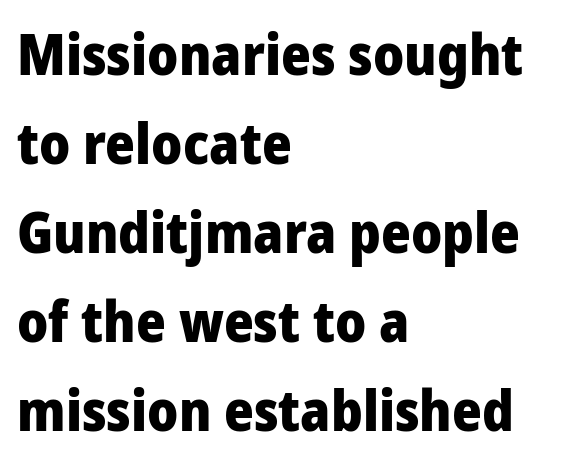
{"serif": "no", "italic": "no", "bold": "yes", "weight": "heavy", "width": "condensed", "stroke_contrast": "low", "x_height": "large", "monospaced": "no", "underline": "no", "align": "left", "line_spacing": "normal", "line_spacing_ratio": 1.56, "letter_spacing": "normal", "letter_spacing_em": 0.0, "glyph_px": 57}
